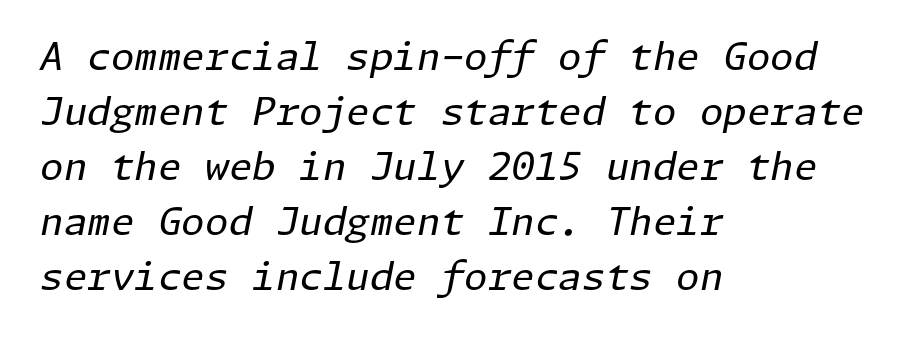
{"italic": "yes", "lean": "right", "slant_degrees": 11, "bold": "no", "weight": "regular", "width": "normal", "stroke_contrast": "low", "x_height": "medium", "underline": "no", "align": "left", "line_spacing": "normal", "line_spacing_ratio": 1.45, "letter_spacing": "normal", "letter_spacing_em": 0.0, "glyph_px": 38}
